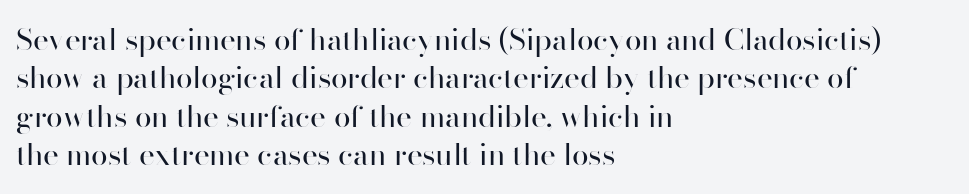
The string is rendered with underlining switched off. Letterform terminals end flat and unadorned throughout the passage. The specimen reads as upright at a glance. The horizontal fit of the characters is conventional and even.
